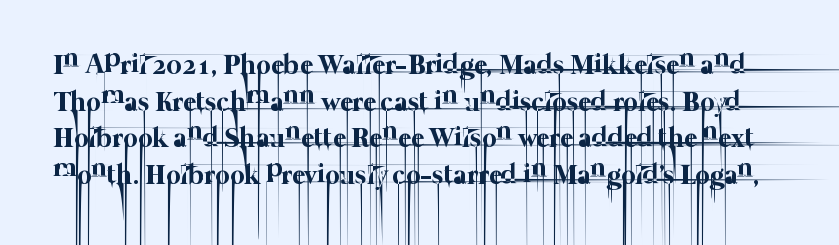
The image shows 28 px thin type; set normal line spacing (1.31x), normal letter spacing, not underlined; low stroke contrast and a medium x-height.
